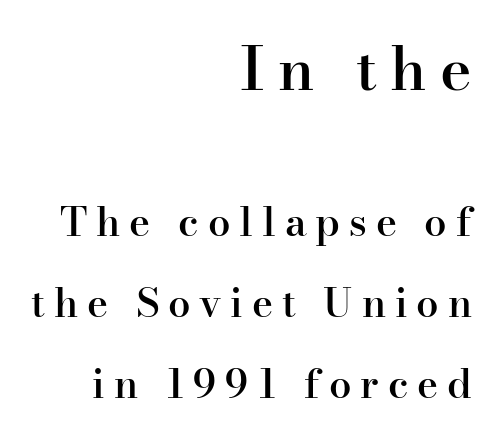
The image shows 60 px semibold serif type, upright; set right-aligned, loose line spacing (2.02x), unusually wide letter spacing (+0.22 em), not underlined; the first (top) block is 1.5x larger; high stroke contrast and a small x-height.
